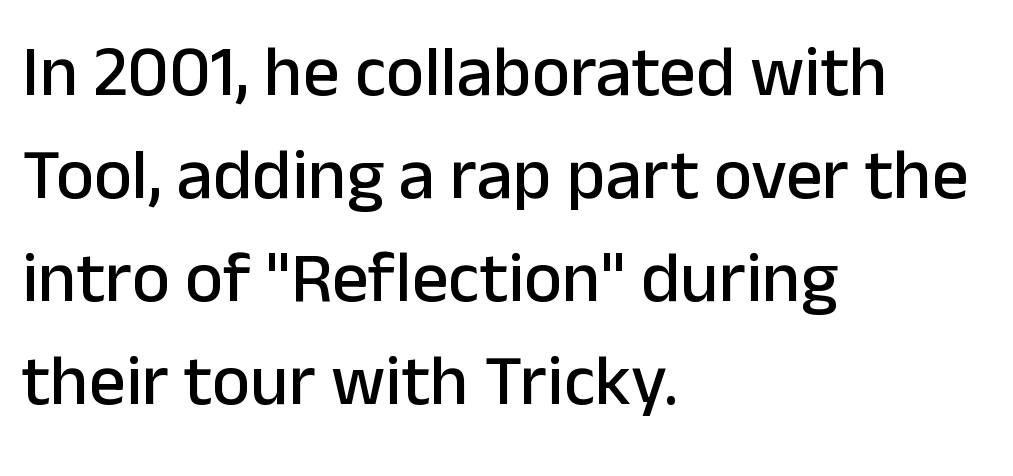
If you measured baseline to baseline, you'd find a middling distance. A typesetter would call this proportional, since set widths differ per character. The letters sit at their default tracking, neither squeezed nor spread. The specimen omits any rule beneath the text block's lines. Does the lettering tilt? It doesn't — this is upright. The type family on display is of the sans-serif kind.
